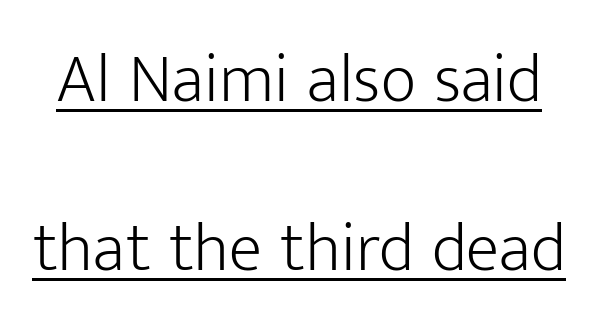
Q: Is the text bold? A: No.
Q: Is the text italic (slanted)? A: No, it is upright.
Q: Is the typeface a serif or a sans-serif typeface? A: Sans-serif.
Q: Is the text underlined? A: Yes.
Q: Is the spacing between letters normal or unusually wide? A: Normal.
Q: Is the spacing between lines tight, normal or loose? A: Loose.
Q: Width (condensed, normal, or wide)? A: Normal.
Q: Stroke contrast? A: Low.
Q: x-height? A: Medium.
Q: Monospaced? A: No.
